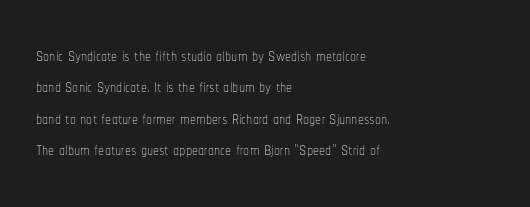
What stands out about the letter spacing? Nothing — it is the standard amount. Unmarked baselines from the first word to the last. The rendering anchors every line to the left-hand side. Regarding leading, the lines here are spaced in the standard way. Compared with a typical body face, this is equally light or lighter still. In terms of posture, this sample is upright.
